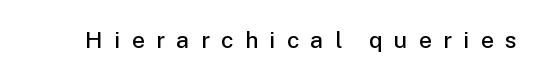
{"italic": "no", "bold": "semi", "underline": "no", "letter_spacing": "wide", "letter_spacing_em": 0.49, "glyph_px": 23}
